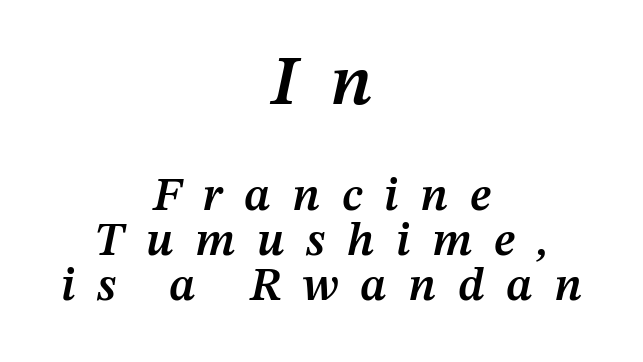
{"italic": "yes", "lean": "right", "slant_degrees": 12, "bold": "semi", "weight": "semibold", "width": "normal", "stroke_contrast": "medium", "x_height": "medium", "monospaced": "no", "underline": "no", "align": "center", "line_spacing": "tight", "line_spacing_ratio": 0.96, "letter_spacing": "wide", "letter_spacing_em": 0.46, "larger_block": "first", "size_ratio": 1.51, "glyph_px": 71}
